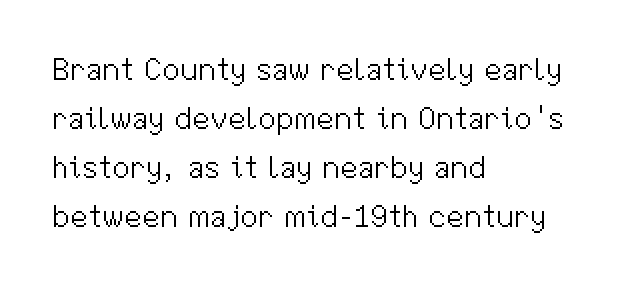
The image shows 32 px light sans-serif type, upright; set left-aligned, normal line spacing (1.53x), normal letter spacing, not underlined; medium stroke contrast and a medium x-height.
